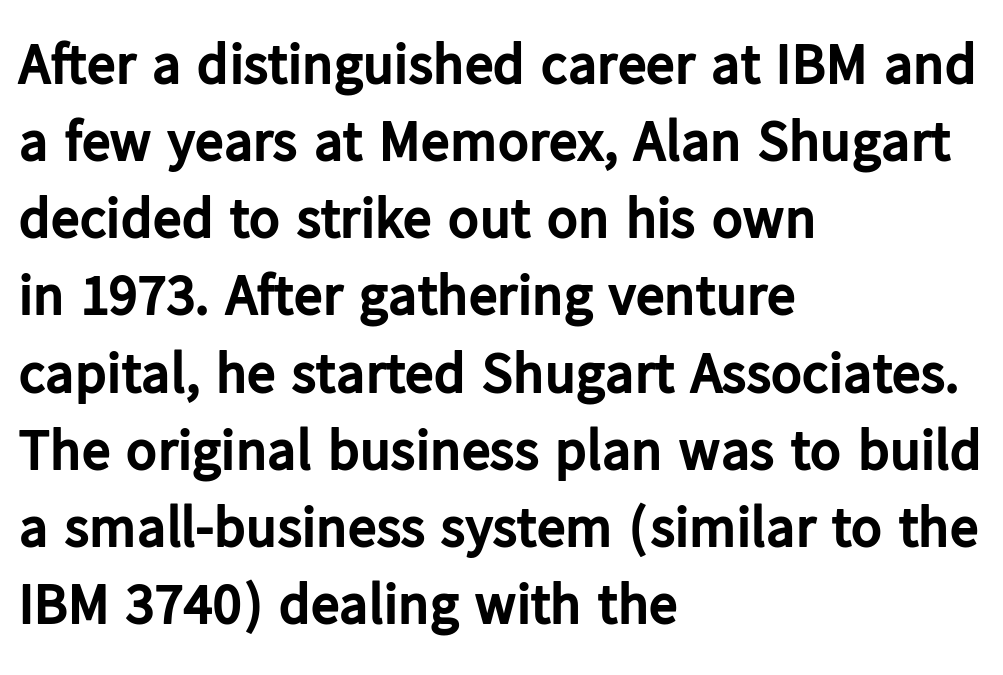
{"serif": "no", "italic": "no", "bold": "yes", "weight": "bold", "width": "normal", "stroke_contrast": "low", "x_height": "medium", "monospaced": "no", "underline": "no", "align": "left", "line_spacing": "normal", "line_spacing_ratio": 1.33, "letter_spacing": "normal", "letter_spacing_em": 0.0, "glyph_px": 58}
